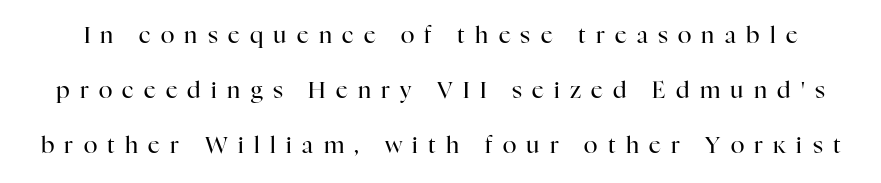
{"italic": "no", "bold": "no", "underline": "no", "line_spacing": "loose", "line_spacing_ratio": 2.4, "letter_spacing": "wide", "letter_spacing_em": 0.45, "glyph_px": 23}
